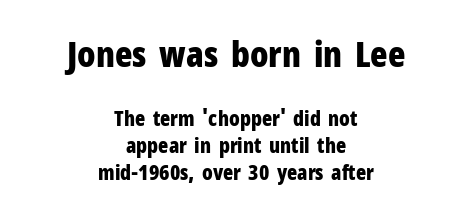
Q: Is the text bold? A: Yes.
Q: Is the text italic (slanted)? A: No, it is upright.
Q: Is the typeface a serif or a sans-serif typeface? A: Sans-serif.
Q: Is the text underlined? A: No.
Q: How is the paragraph aligned? A: Centered.
Q: Is the spacing between letters normal or unusually wide? A: Normal.
Q: Is the spacing between lines tight, normal or loose? A: Normal.
Q: Which block of text is set in a larger size, the first (top) or the second (bottom)? A: The first (top) one.
Q: Width (condensed, normal, or wide)? A: Condensed.
Q: Stroke contrast? A: Low.
Q: x-height? A: Medium.
Q: Monospaced? A: No.
